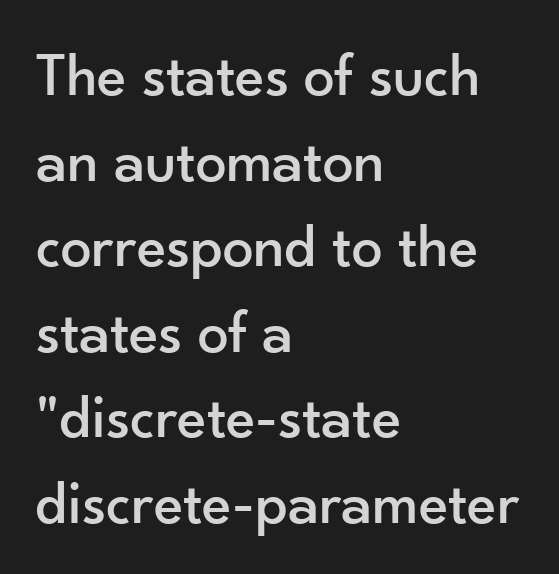
{"serif": "no", "italic": "no", "width": "normal", "stroke_contrast": "low", "x_height": "small", "monospaced": "no", "underline": "no", "align": "left", "line_spacing": "normal", "line_spacing_ratio": 1.38, "letter_spacing": "normal", "letter_spacing_em": 0.0, "glyph_px": 62}
